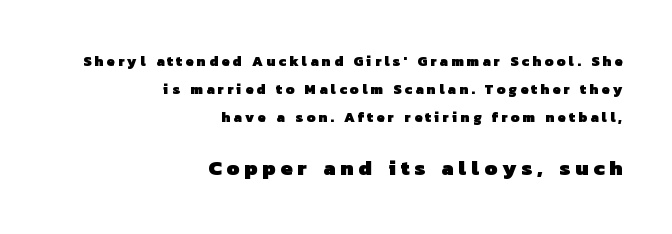
The image shows 21 px bold type; set right-aligned, loose line spacing (2.0x), unusually wide letter spacing (+0.24 em), not underlined; the second (bottom) block is 1.5x larger.
